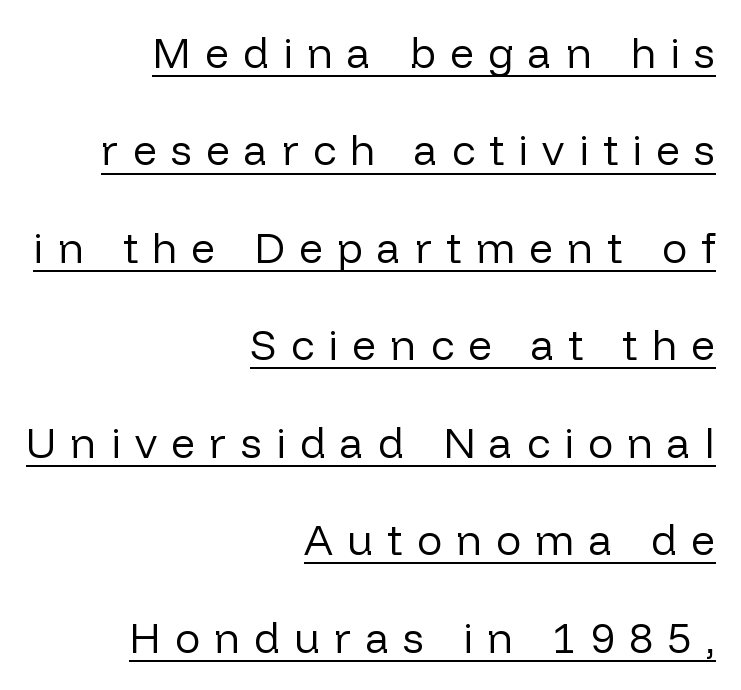
The image shows 42 px regular-weight sans-serif type, upright; set right-aligned, loose line spacing (2.32x), unusually wide letter spacing (+0.34 em), underlined; low stroke contrast and a medium x-height.
